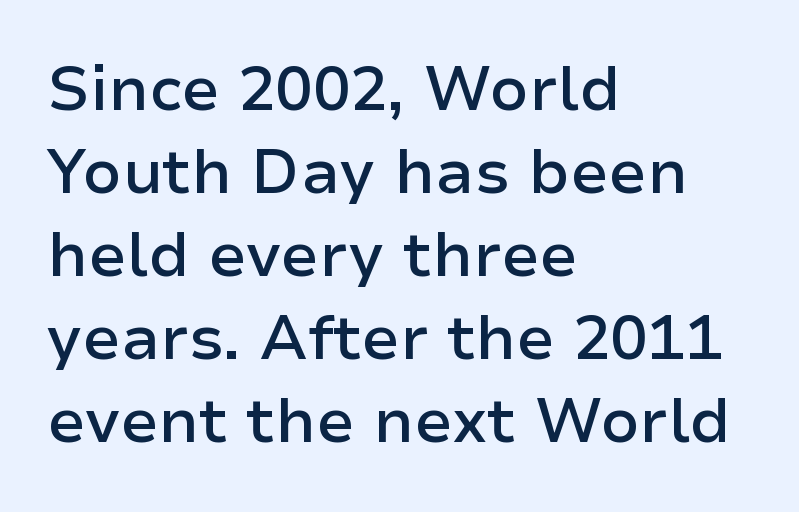
The image shows 62 px semibold sans-serif type, upright; set left-aligned, normal line spacing (1.34x), normal letter spacing, not underlined; low stroke contrast and a medium x-height.
